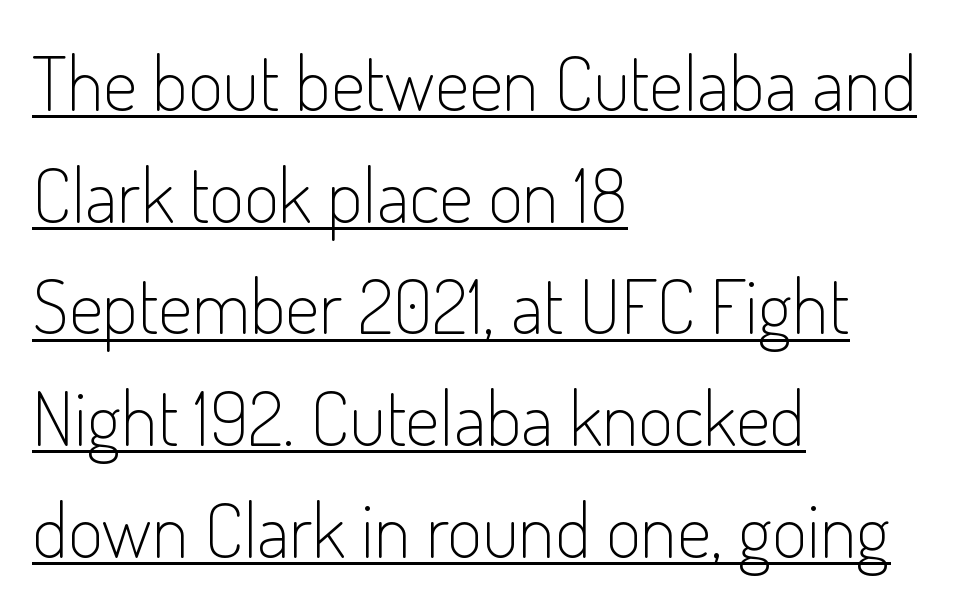
Q: Is the text bold? A: No.
Q: Is the text italic (slanted)? A: No, it is upright.
Q: Is the typeface a serif or a sans-serif typeface? A: Sans-serif.
Q: Is the text underlined? A: Yes.
Q: How is the paragraph aligned? A: Left-aligned.
Q: Is the spacing between letters normal or unusually wide? A: Normal.
Q: Is the spacing between lines tight, normal or loose? A: Normal.
Q: Width (condensed, normal, or wide)? A: Condensed.
Q: Stroke contrast? A: Low.
Q: x-height? A: Small.
Q: Monospaced? A: No.
